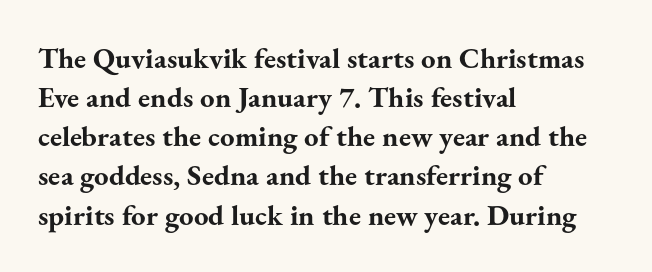
Honestly, the row spacing looks completely unremarkable. The paragraph has a hard left edge and a soft right edge. The baseline area is clear. The sample has been set heavy, in full bold.
